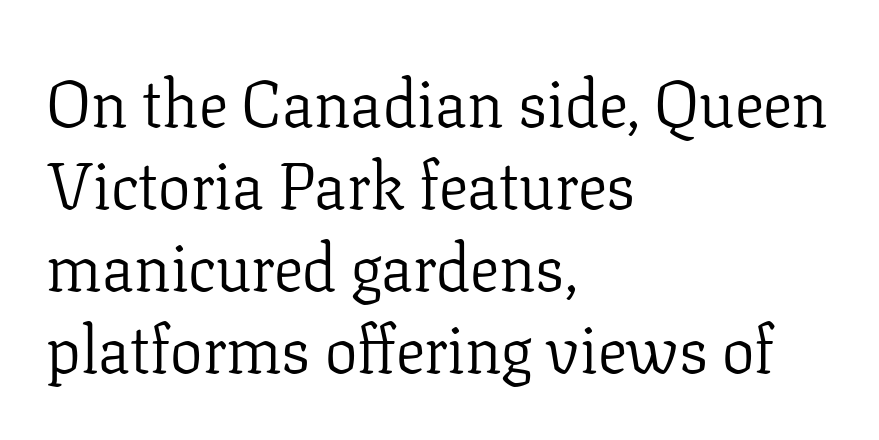
The image shows 65 px light serif type, upright; set left-aligned, normal line spacing (1.26x), normal letter spacing, not underlined; low stroke contrast and a medium x-height.
